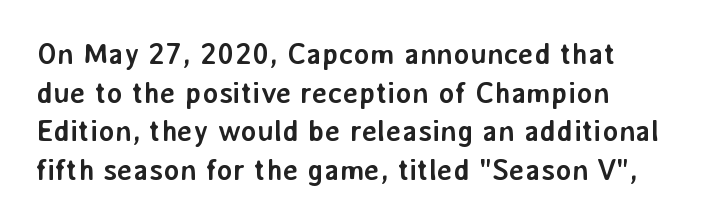
The image shows 30 px semibold sans-serif type, upright; set normal line spacing (1.29x), normal letter spacing, not underlined; low stroke contrast and a medium x-height.
